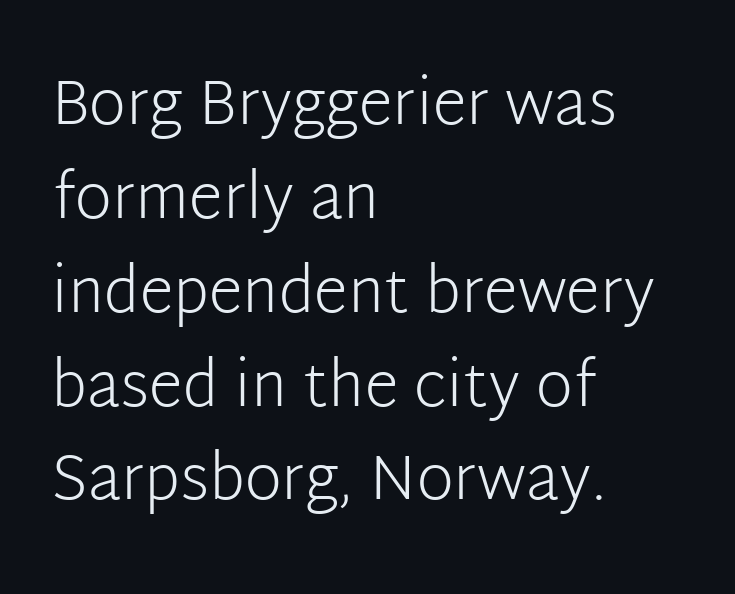
Underline: absent. Classification — sans serif. Letters have the restrained weight of plain body copy at most. Standard letterfit; no display-style spreading of the glyphs.
